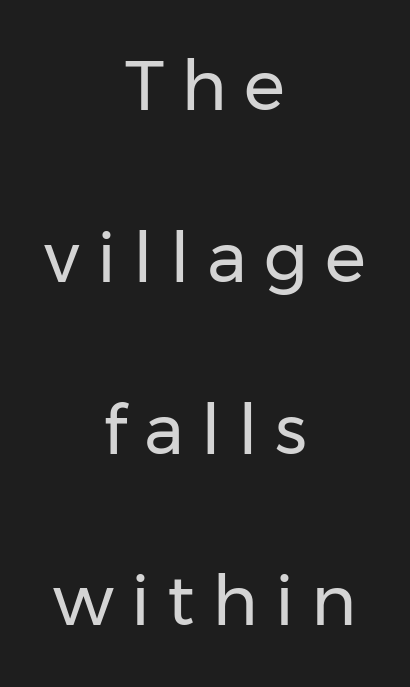
{"serif": "no", "italic": "no", "bold": "no", "weight": "regular", "width": "normal", "stroke_contrast": "low", "x_height": "medium", "monospaced": "no", "underline": "no", "align": "center", "line_spacing": "loose", "line_spacing_ratio": 2.49, "letter_spacing": "wide", "letter_spacing_em": 0.25, "glyph_px": 69}
